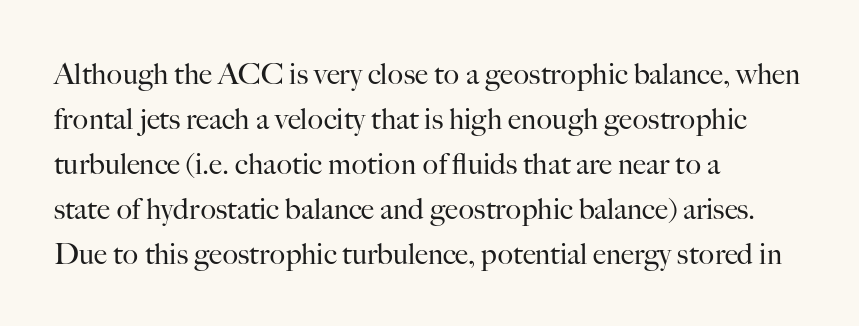
The image shows 29 px regular-weight serif type, upright; set left-aligned, normal line spacing (1.55x), normal letter spacing, not underlined; high stroke contrast and a small x-height.
